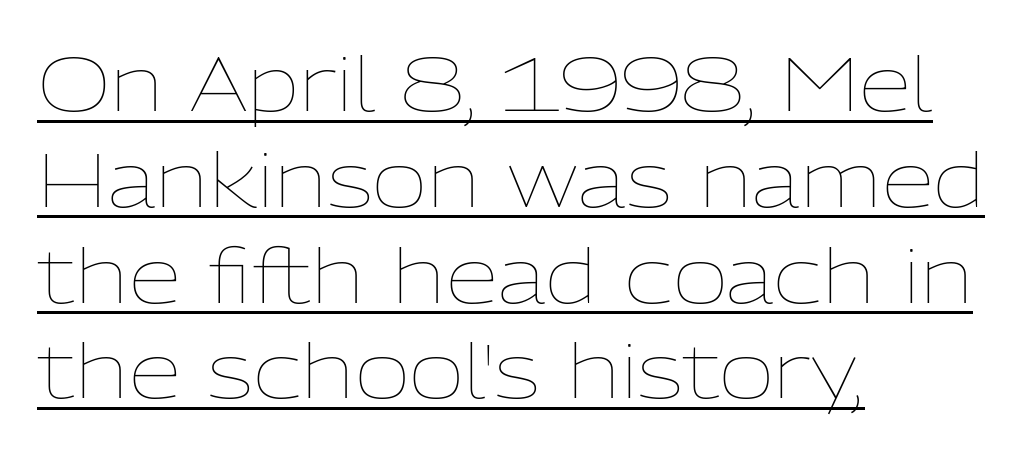
Q: Is the text bold? A: No.
Q: Is the text italic (slanted)? A: No, it is upright.
Q: Is the text underlined? A: Yes.
Q: How is the paragraph aligned? A: Left-aligned.
Q: Is the spacing between letters normal or unusually wide? A: Normal.
Q: Is the spacing between lines tight, normal or loose? A: Normal.
Q: Width (condensed, normal, or wide)? A: Normal.
Q: Stroke contrast? A: Low.
Q: x-height? A: Medium.
Q: Monospaced? A: No.
